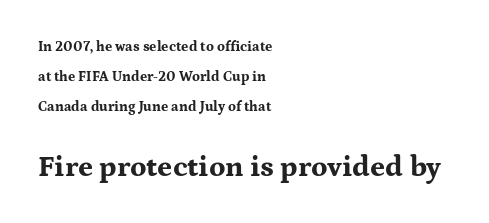
The letters stand straight up with perfectly vertical stems. Look at the stroke-to-counter ratio: heavy, a bold. Clear beneath every line of the passage. A typesetter would call this zero additional tracking.
